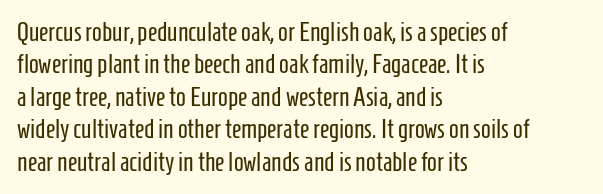
{"italic": "no", "bold": "no", "underline": "no", "align": "left", "line_spacing": "normal", "line_spacing_ratio": 1.25, "letter_spacing": "normal", "letter_spacing_em": 0.0, "glyph_px": 26}
